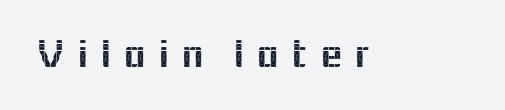
The image shows 41 px sans-serif type, upright; set unusually wide letter spacing (+0.28 em), not underlined; a medium x-height.
